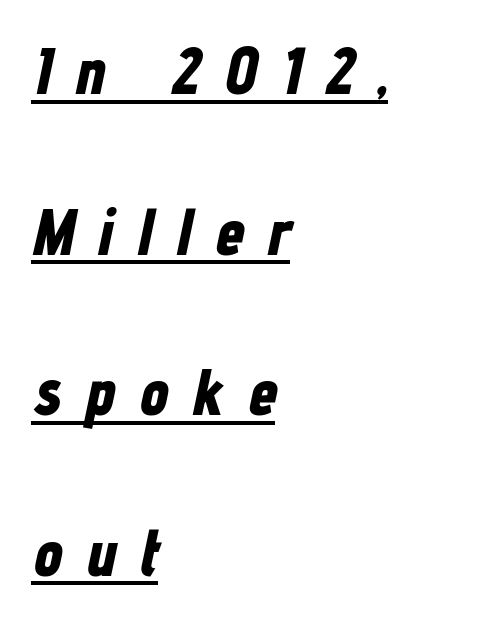
Whoever set this chose breathing room over compactness in the vertical rhythm. These lines are rendered in a variable-pitch font. Is there an underline? Yes — a line sits under the letters. Strokes here are thick enough to call this a true bold.
